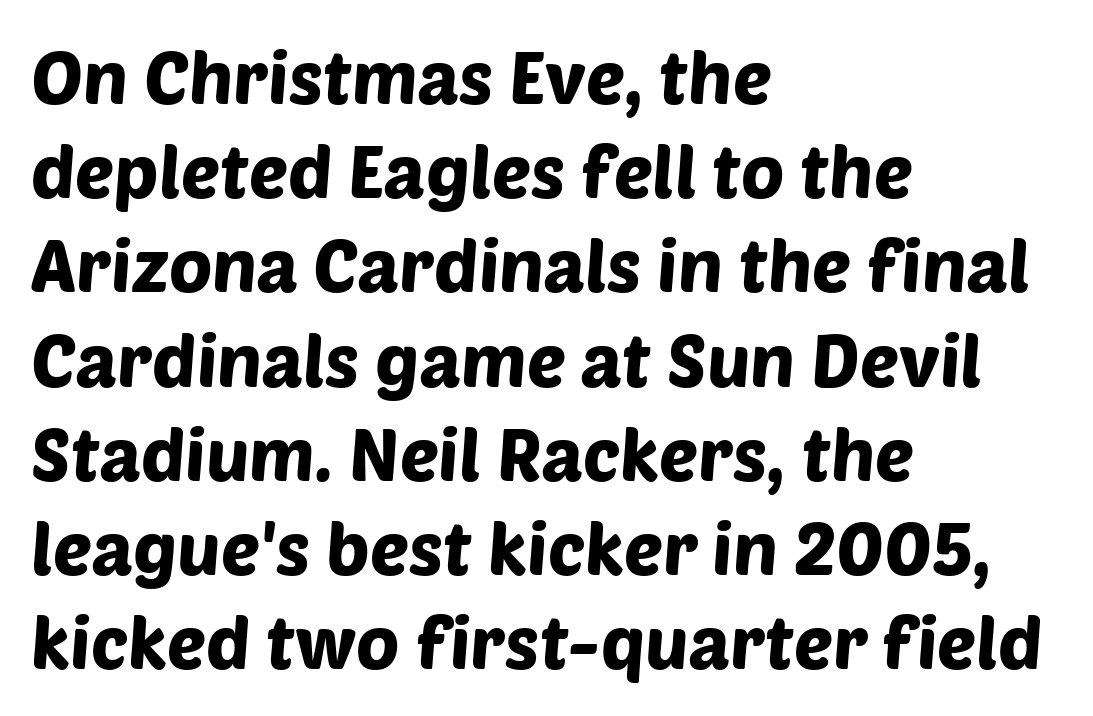
Q: Is the typeface a serif or a sans-serif typeface? A: Sans-serif.
Q: Is the text underlined? A: No.
Q: How is the paragraph aligned? A: Left-aligned.
Q: Is the spacing between letters normal or unusually wide? A: Normal.
Q: Is the spacing between lines tight, normal or loose? A: Normal.
Q: Width (condensed, normal, or wide)? A: Normal.
Q: Stroke contrast? A: Low.
Q: x-height? A: Large.
Q: Monospaced? A: No.
